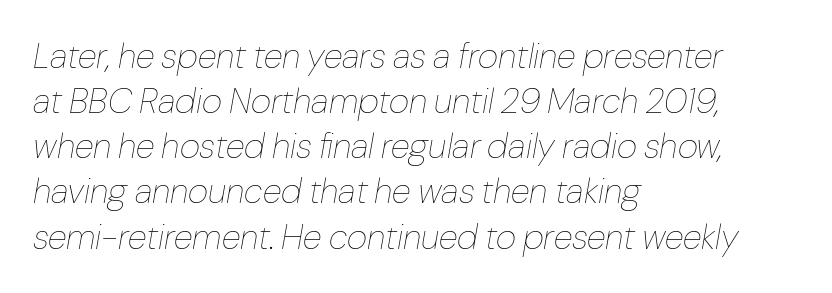
The image shows 35 px thin type, italic (leaning right); set left-aligned, normal line spacing (1.29x), normal letter spacing, not underlined; low stroke contrast and a medium x-height.
